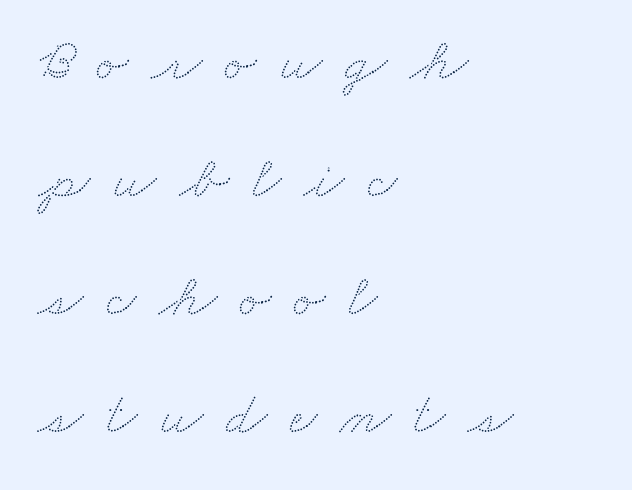
Spacing between characters has been opened up far beyond the box default. These lines stand farther apart than default settings would place them. Short and long lines alike share a common starting point at left. The gap between lines stays unmarked.
